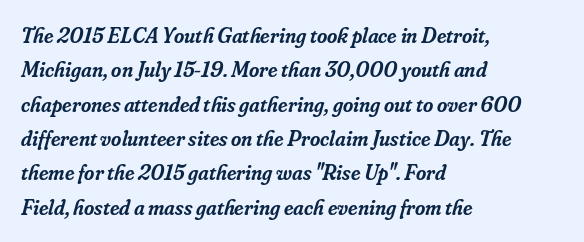
{"italic": "yes", "lean": "right", "slant_degrees": 16, "bold": "semi", "underline": "no", "align": "left", "line_spacing": "normal", "line_spacing_ratio": 1.56, "letter_spacing": "normal", "letter_spacing_em": 0.0, "glyph_px": 22}
